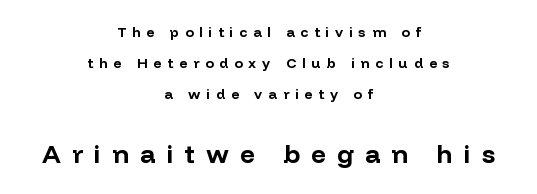
Q: Is the text bold? A: Yes.
Q: Is the text italic (slanted)? A: No, it is upright.
Q: Is the text underlined? A: No.
Q: How is the paragraph aligned? A: Centered.
Q: Is the spacing between letters normal or unusually wide? A: Unusually wide.
Q: Is the spacing between lines tight, normal or loose? A: Loose.
Q: Which block of text is set in a larger size, the first (top) or the second (bottom)? A: The second (bottom) one.
